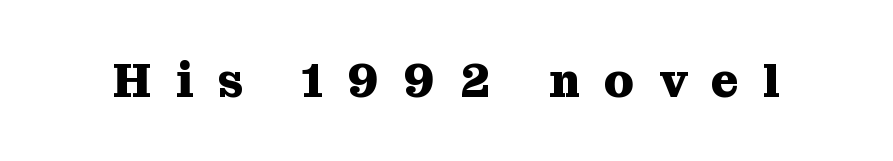
Q: Is the text bold? A: Yes.
Q: Is the text italic (slanted)? A: No, it is upright.
Q: Is the typeface a serif or a sans-serif typeface? A: Serif.
Q: Is the text underlined? A: No.
Q: Is the spacing between letters normal or unusually wide? A: Unusually wide.
Q: Width (condensed, normal, or wide)? A: Normal.
Q: Stroke contrast? A: Medium.
Q: x-height? A: Medium.
Q: Monospaced? A: No.
